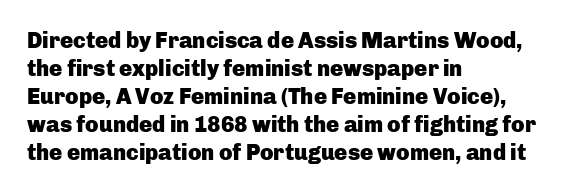
Q: Is the text bold? A: Yes.
Q: Is the text italic (slanted)? A: No, it is upright.
Q: Is the text underlined? A: No.
Q: How is the paragraph aligned? A: Left-aligned.
Q: Is the spacing between letters normal or unusually wide? A: Normal.
Q: Is the spacing between lines tight, normal or loose? A: Normal.
